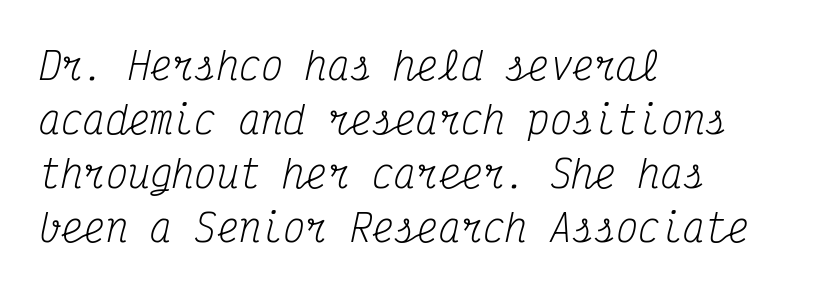
The image shows 37 px regular-weight, condensed serif type, italic (leaning right), monospaced; set left-aligned, normal line spacing (1.46x), normal letter spacing, not underlined; medium stroke contrast and a medium x-height.
